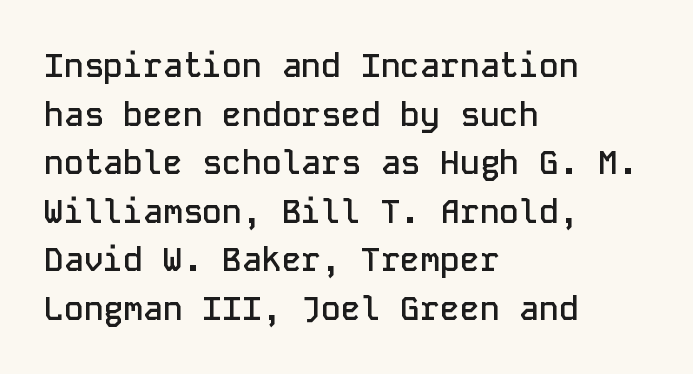
It's the straight-up-and-down kind of type. The passage shown stacks its lines at a standard gap. Unlike a traditional serif, this face leaves its strokes unadorned. Each glyph is drawn with semibold strokes, heavier than normal yet not fully bold. A classic flush-left, rag-right setting is used for this passage.
